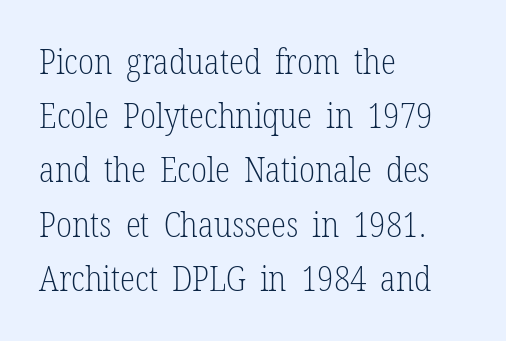
The image shows 35 px light, condensed serif type, upright; set left-aligned, normal line spacing (1.55x), normal letter spacing, not underlined; low stroke contrast and a medium x-height.
